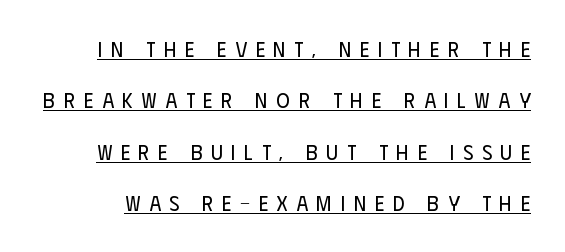
Q: Is the text bold? A: No.
Q: Is the text italic (slanted)? A: No, it is upright.
Q: Is the text underlined? A: Yes.
Q: Is the spacing between letters normal or unusually wide? A: Unusually wide.
Q: Is the spacing between lines tight, normal or loose? A: Loose.
